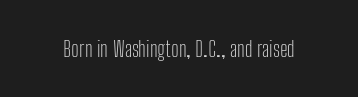
{"italic": "no", "bold": "no", "underline": "no", "letter_spacing": "normal", "letter_spacing_em": 0.0, "glyph_px": 22}
